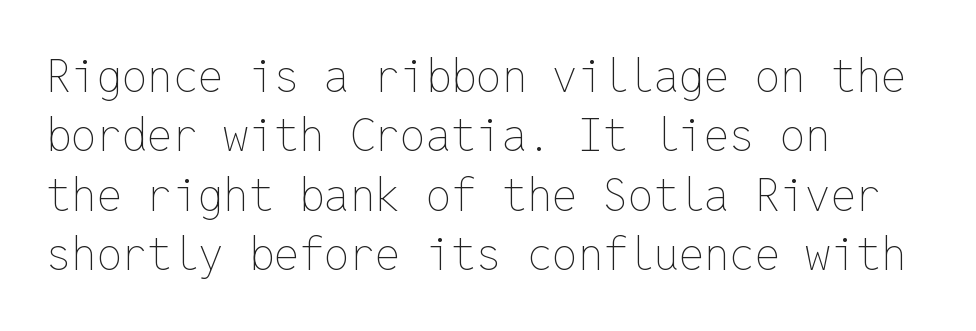
{"italic": "no", "bold": "no", "weight": "thin", "width": "normal", "stroke_contrast": "low", "x_height": "medium", "monospaced": "yes", "underline": "no", "align": "left", "line_spacing": "normal", "line_spacing_ratio": 1.32, "letter_spacing": "normal", "letter_spacing_em": 0.0, "glyph_px": 45}
